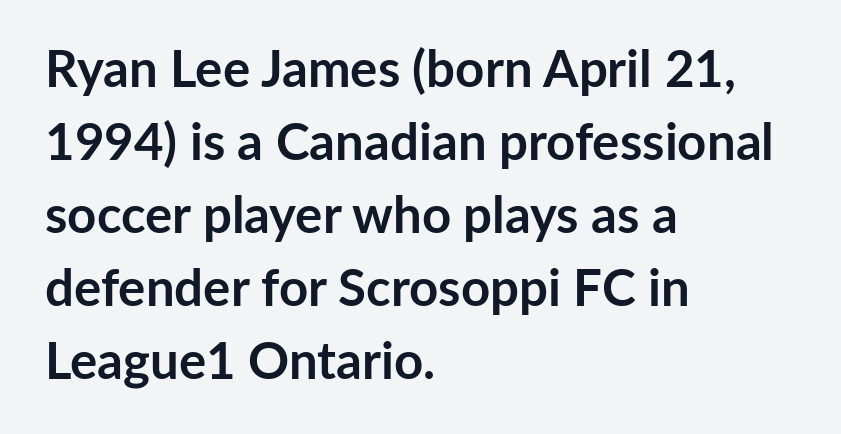
Q: Is the text bold? A: Yes.
Q: Is the text italic (slanted)? A: No, it is upright.
Q: Is the typeface a serif or a sans-serif typeface? A: Sans-serif.
Q: Is the text underlined? A: No.
Q: How is the paragraph aligned? A: Left-aligned.
Q: Is the spacing between letters normal or unusually wide? A: Normal.
Q: Is the spacing between lines tight, normal or loose? A: Normal.
Q: Width (condensed, normal, or wide)? A: Normal.
Q: Stroke contrast? A: Low.
Q: x-height? A: Medium.
Q: Monospaced? A: No.
